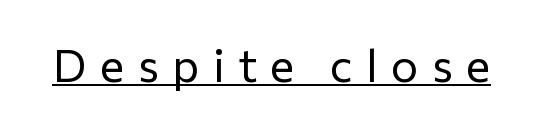
Q: Is the text bold? A: No.
Q: Is the text italic (slanted)? A: No, it is upright.
Q: Is the typeface a serif or a sans-serif typeface? A: Sans-serif.
Q: Is the text underlined? A: Yes.
Q: Is the spacing between letters normal or unusually wide? A: Unusually wide.
Q: Width (condensed, normal, or wide)? A: Normal.
Q: Stroke contrast? A: Low.
Q: x-height? A: Medium.
Q: Monospaced? A: No.
